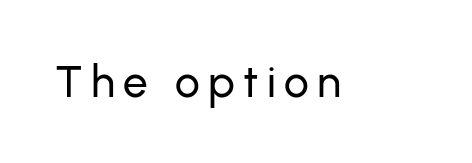
{"serif": "no", "italic": "no", "width": "normal", "stroke_contrast": "low", "x_height": "medium", "monospaced": "no", "underline": "no", "glyph_px": 44}
